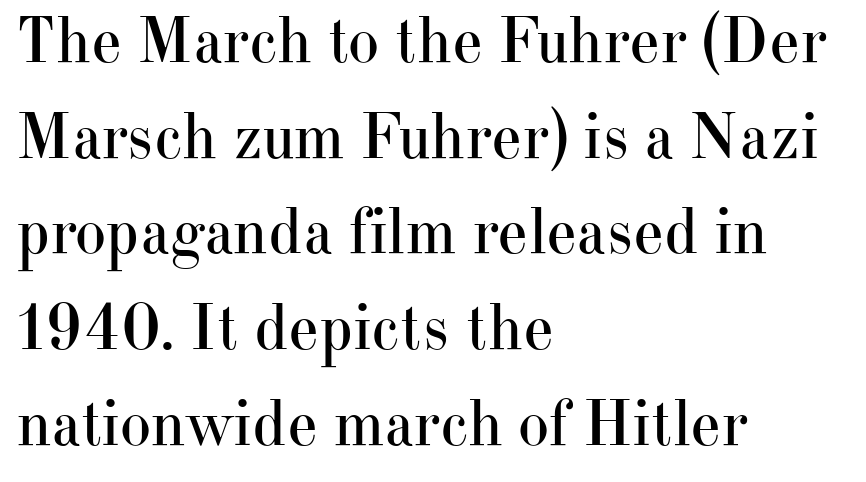
{"serif": "yes", "italic": "no", "bold": "no", "weight": "regular", "width": "normal", "stroke_contrast": "high", "x_height": "small", "monospaced": "no", "underline": "no", "align": "left", "line_spacing": "normal", "line_spacing_ratio": 1.45, "letter_spacing": "normal", "letter_spacing_em": 0.0, "glyph_px": 66}
